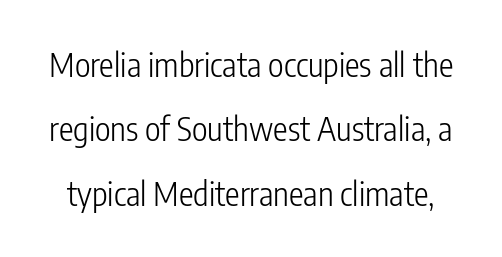
The image shows 33 px light, condensed sans-serif type, upright; set loose line spacing (1.95x), normal letter spacing, not underlined; low stroke contrast and a medium x-height.
